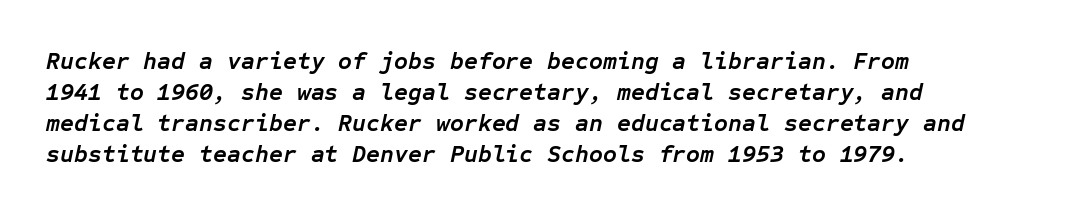
Reading down the column, the eye jumps a familiar distance to each next line. The words here are not underlined. A classic flush-left, rag-right setting is used for this passage. The sample has been set heavy, in full bold.
